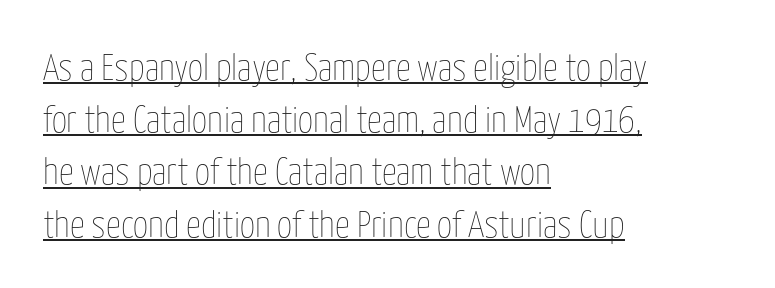
Summary of vertical rhythm: regular, with standard interline spacing. Notice how the passage keeps a crisp vertical edge on the left only. Inter-character spacing is left at the font's built-in metrics. Unbolded letterforms with no extra heft. A typesetter would call this proportional, since set widths differ per character.
